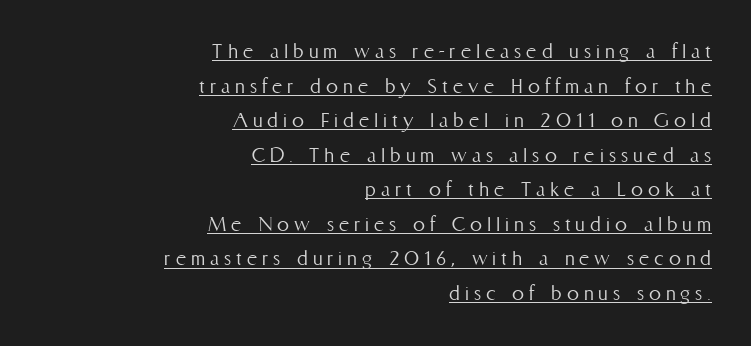
The image shows 24 px text type, upright; set right-aligned, normal line spacing (1.44x), unusually wide letter spacing (+0.21 em), underlined.
